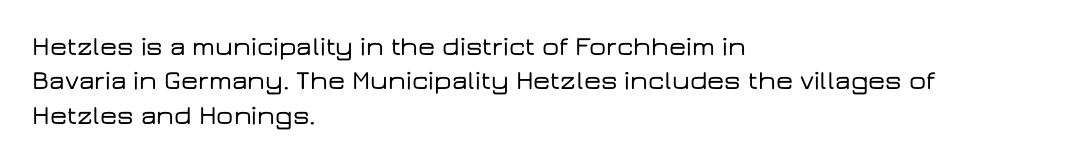
{"italic": "no", "underline": "no", "align": "left", "line_spacing": "normal", "line_spacing_ratio": 1.27, "letter_spacing": "normal", "letter_spacing_em": 0.0, "glyph_px": 27}
